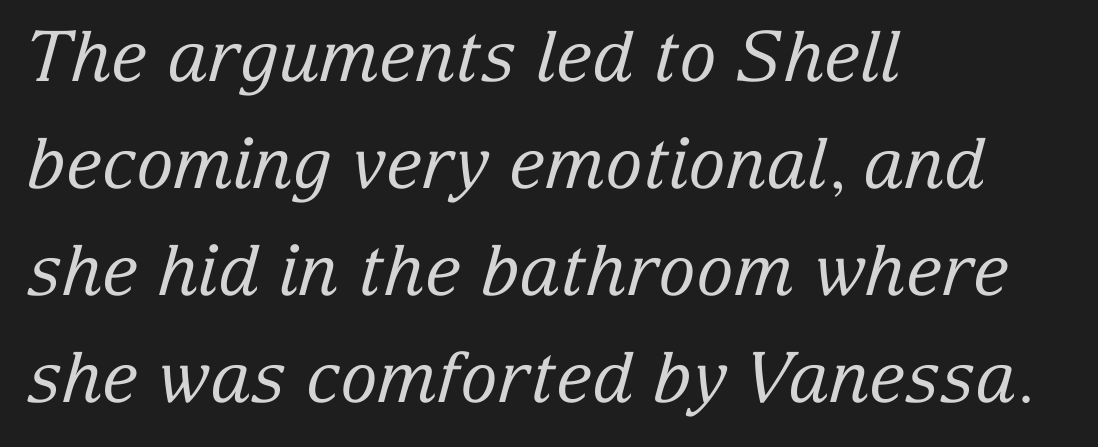
Q: Is the text bold? A: No.
Q: Is the text italic (slanted)? A: Yes, it leans right by about 15 degrees.
Q: Is the typeface a serif or a sans-serif typeface? A: Serif.
Q: Is the text underlined? A: No.
Q: How is the paragraph aligned? A: Left-aligned.
Q: Is the spacing between letters normal or unusually wide? A: Normal.
Q: Is the spacing between lines tight, normal or loose? A: Normal.
Q: Width (condensed, normal, or wide)? A: Normal.
Q: Stroke contrast? A: Low.
Q: x-height? A: Medium.
Q: Monospaced? A: No.
